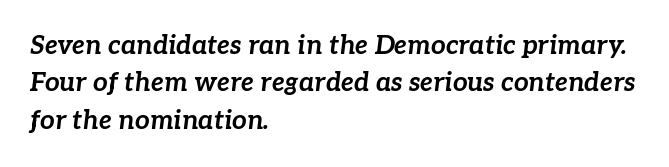
{"italic": "yes", "lean": "right", "slant_degrees": 7, "bold": "yes", "underline": "no", "align": "left", "line_spacing": "normal", "line_spacing_ratio": 1.44, "letter_spacing": "normal", "letter_spacing_em": 0.0, "glyph_px": 26}
